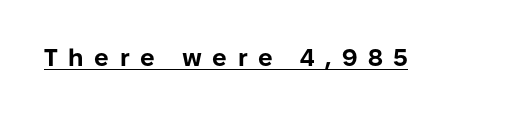
{"italic": "no", "bold": "yes", "underline": "yes", "letter_spacing": "wide", "letter_spacing_em": 0.44, "glyph_px": 24}
